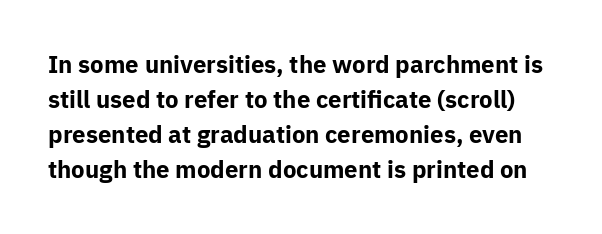
Q: Is the text bold? A: Yes.
Q: Is the text italic (slanted)? A: No, it is upright.
Q: Is the text underlined? A: No.
Q: Is the spacing between letters normal or unusually wide? A: Normal.
Q: Is the spacing between lines tight, normal or loose? A: Normal.
